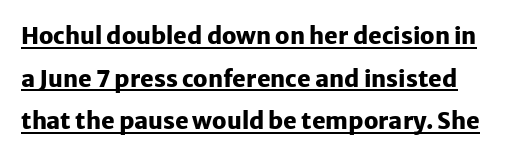
The typesetting leans heavy: a genuine bold. Is there any slant? The stems are plumb. Inter-character spacing is left at the font's built-in metrics. Check the space under the baseline: a stroke is drawn there.
